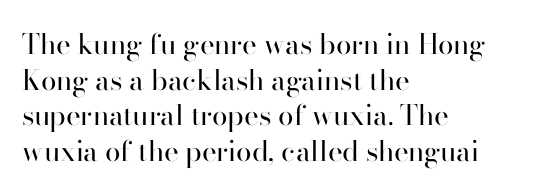
The image shows 28 px regular-weight serif type, upright; set left-aligned, normal line spacing (1.27x), normal letter spacing, not underlined; high stroke contrast and a small x-height.
